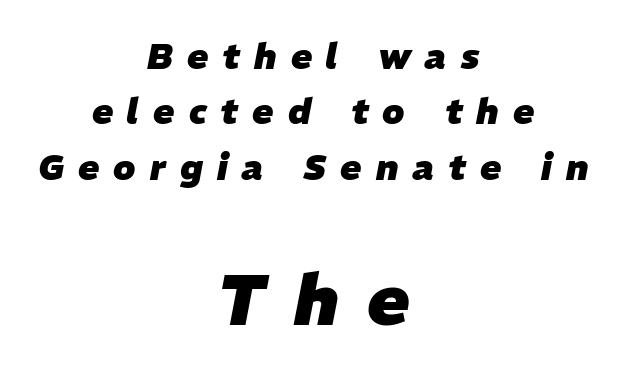
Q: Is the text bold? A: Yes.
Q: Is the text italic (slanted)? A: Yes, it leans right by about 11 degrees.
Q: Is the text underlined? A: No.
Q: How is the paragraph aligned? A: Centered.
Q: Is the spacing between letters normal or unusually wide? A: Unusually wide.
Q: Is the spacing between lines tight, normal or loose? A: Normal.
Q: Which block of text is set in a larger size, the first (top) or the second (bottom)? A: The second (bottom) one.
Q: Width (condensed, normal, or wide)? A: Normal.
Q: Stroke contrast? A: Low.
Q: x-height? A: Medium.
Q: Monospaced? A: No.
